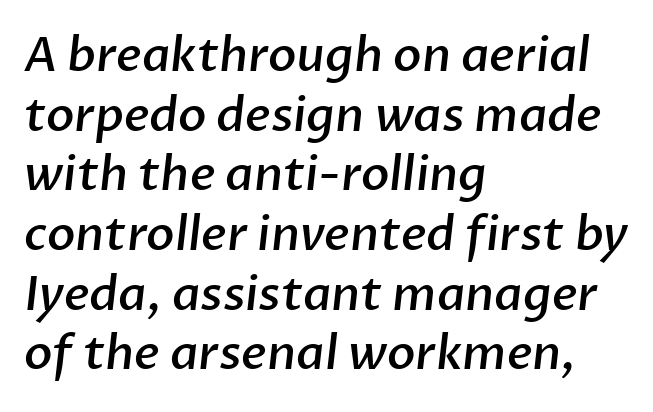
Spacing verdict: proportional, widths tailored to each character. What stands out about the letter spacing? Nothing — it is the standard amount. These lines sit exactly where default settings would place them. No feet cap the strokes, marking this as sans-serif type. Left-aligned paragraph, ragged on the right. Descender tails drop into unmarked territory.
